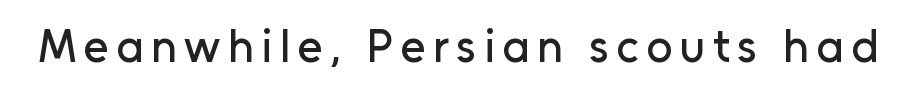
Each letter keeps its own natural width here, so spacing adapts to shape. Notice how the stems are strictly vertical — no italics here. Only glyphs here, with clear space below each row. Observe the absence of serifs on each vertical stroke in this sample.
